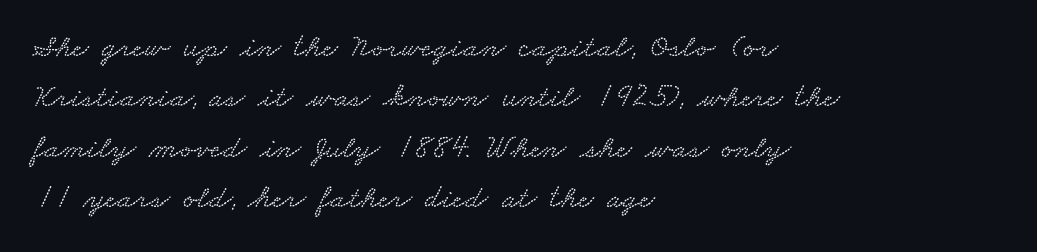
The image shows 33 px wide type; set left-aligned, normal line spacing (1.53x), normal letter spacing, not underlined; low stroke contrast and a small x-height.
